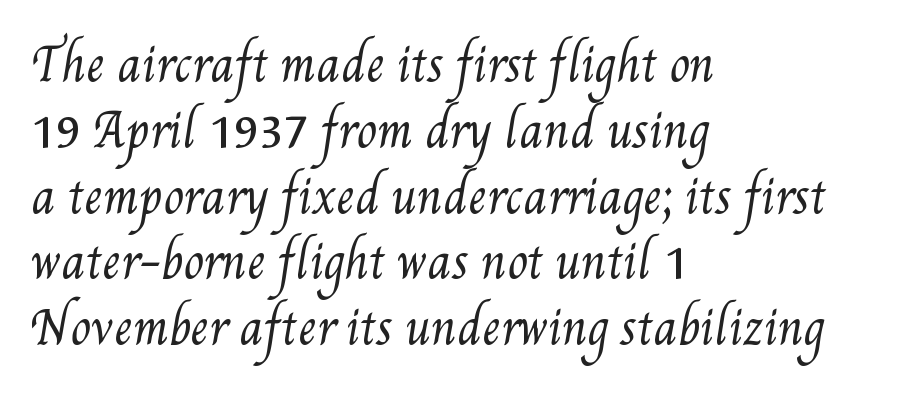
Q: Is the text bold? A: No.
Q: Is the text underlined? A: No.
Q: How is the paragraph aligned? A: Left-aligned.
Q: Is the spacing between letters normal or unusually wide? A: Normal.
Q: Is the spacing between lines tight, normal or loose? A: Normal.
Q: Width (condensed, normal, or wide)? A: Condensed.
Q: Stroke contrast? A: Medium.
Q: x-height? A: Small.
Q: Monospaced? A: No.
